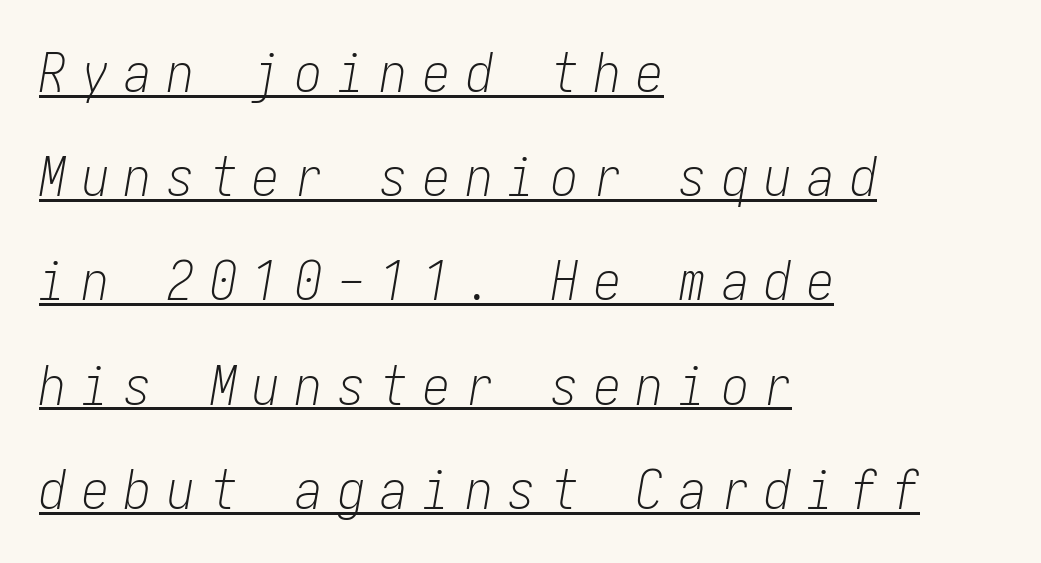
The image shows 54 px light, condensed type, italic (leaning right); set left-aligned, loose line spacing (1.93x), unusually wide letter spacing (+0.29 em), underlined; low stroke contrast and a medium x-height.
